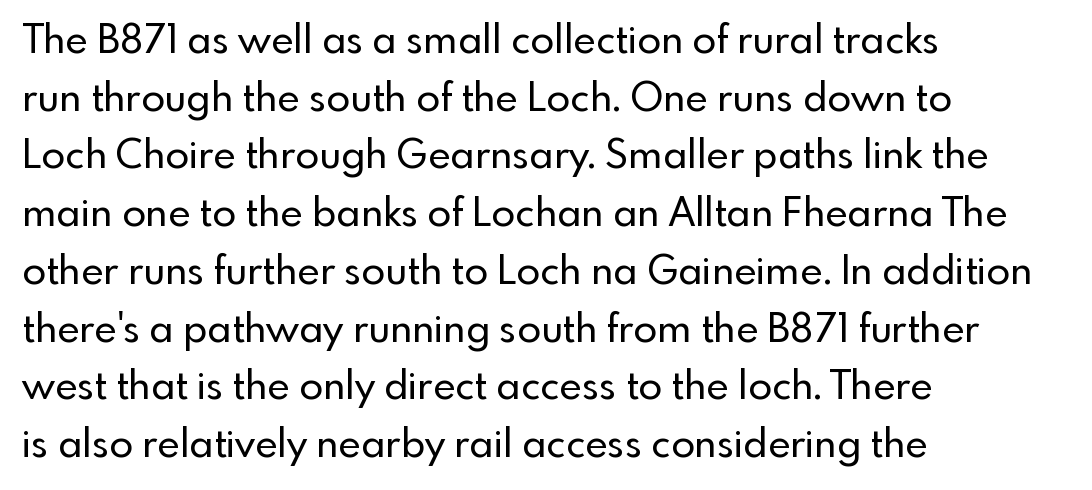
Default kerning and tracking; the words read as compact shapes. In CSS terms this would be text-align: left. Observe the absence of serifs on each vertical stroke in this sample. Normally led — the rows are evenly, conventionally spaced.
